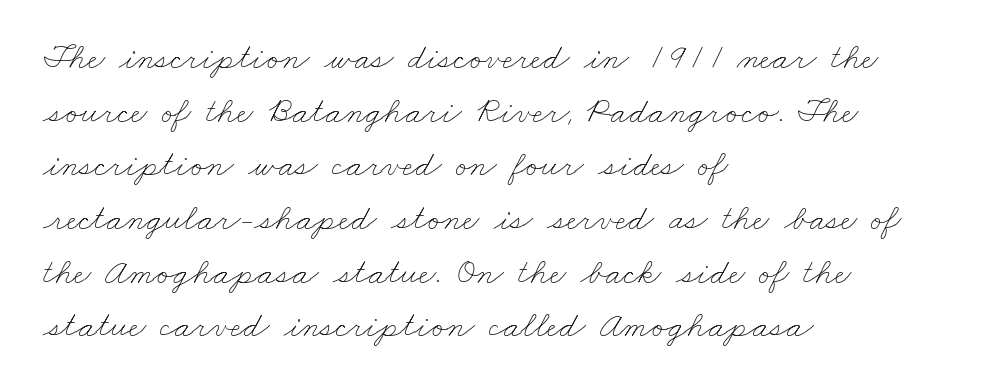
What stands out about the letter spacing? Nothing — it is the standard amount. Note the varied advance widths — an 'i' is clearly narrower than an 'm'. Visually the block forms a straight wall on the left and a jagged coastline on the right. Is the type heavy? It reads as light-to-regular instead.
